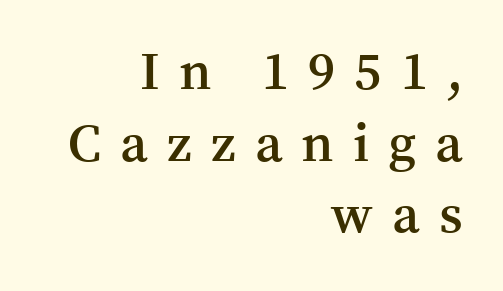
{"serif": "yes", "italic": "no", "bold": "semi", "weight": "semibold", "width": "normal", "stroke_contrast": "medium", "x_height": "medium", "monospaced": "no", "underline": "no", "align": "right", "line_spacing": "normal", "line_spacing_ratio": 1.35, "letter_spacing": "wide", "letter_spacing_em": 0.36, "glyph_px": 53}
